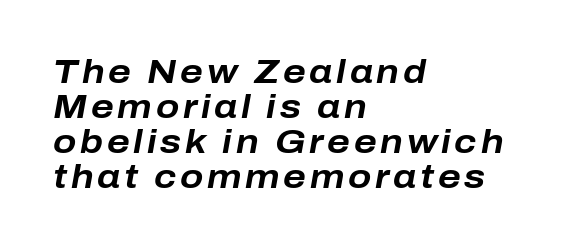
Q: Is the text bold? A: Yes.
Q: Is the text italic (slanted)? A: Yes, it leans right by about 10 degrees.
Q: Is the text underlined? A: No.
Q: How is the paragraph aligned? A: Left-aligned.
Q: Is the spacing between lines tight, normal or loose? A: Tight.
Q: Width (condensed, normal, or wide)? A: Normal.
Q: Stroke contrast? A: Low.
Q: x-height? A: Medium.
Q: Monospaced? A: No.
